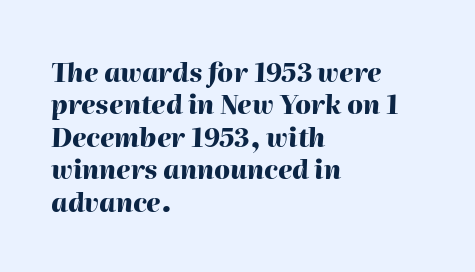
{"italic": "yes", "lean": "right", "slant_degrees": 2, "bold": "yes", "underline": "no", "align": "left", "line_spacing": "normal", "line_spacing_ratio": 1.25, "letter_spacing": "normal", "letter_spacing_em": 0.0, "glyph_px": 26}
